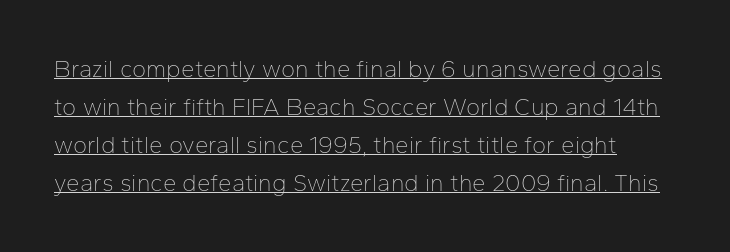
The image shows 24 px text type, upright; set normal line spacing (1.58x), normal letter spacing, underlined.
